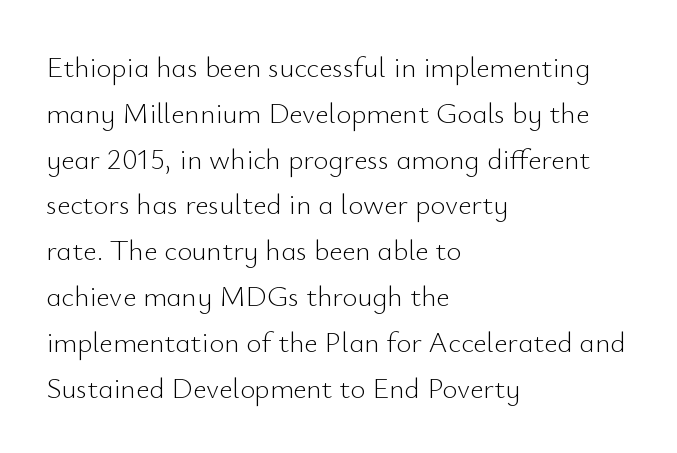
The image shows 29 px light sans-serif type, upright; set left-aligned, normal line spacing (1.58x), normal letter spacing, not underlined; low stroke contrast and a small x-height.
